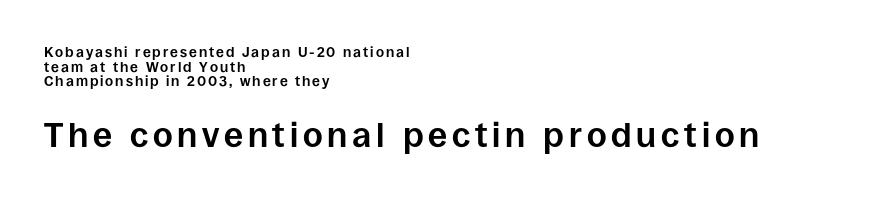
The image shows 34 px bold sans-serif type, upright; set left-aligned, tight line spacing (1.04x), not underlined; the second (bottom) block is 2.43x larger; low stroke contrast and a large x-height.
